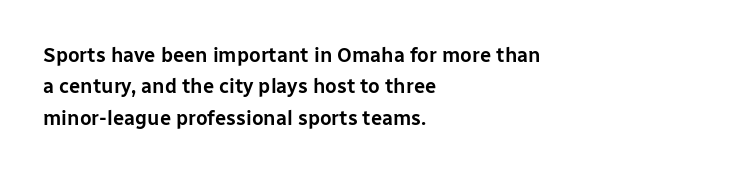
Compared with a centered layout, this one pins lines to the left instead. The space beneath each line is pristine and unruled. The passage shown stacks its lines at a standard gap. Do the letters lean? They stand straight. Spacing between characters is what you'd get straight out of the box.
